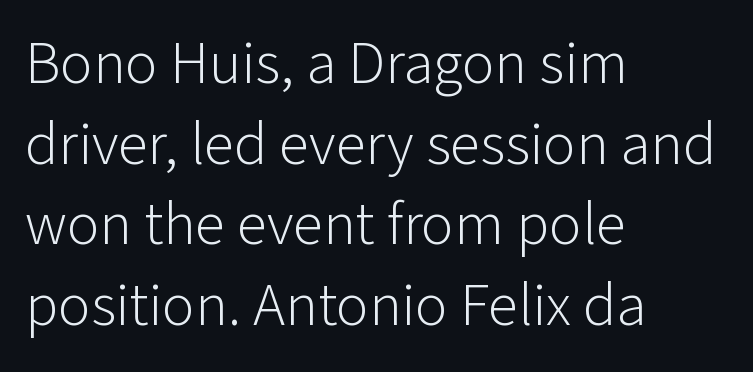
{"serif": "no", "italic": "no", "bold": "no", "weight": "light", "width": "normal", "stroke_contrast": "low", "x_height": "medium", "monospaced": "no", "underline": "no", "align": "left", "line_spacing": "normal", "line_spacing_ratio": 1.32, "letter_spacing": "normal", "letter_spacing_em": 0.0, "glyph_px": 61}
